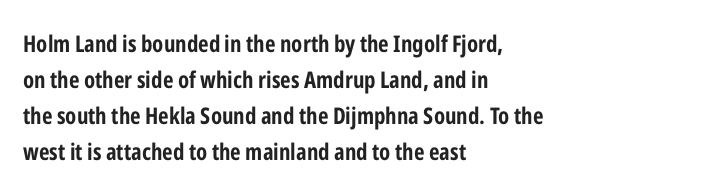
The image shows 23 px bold type, upright; set left-aligned, normal line spacing (1.56x), normal letter spacing, not underlined.
